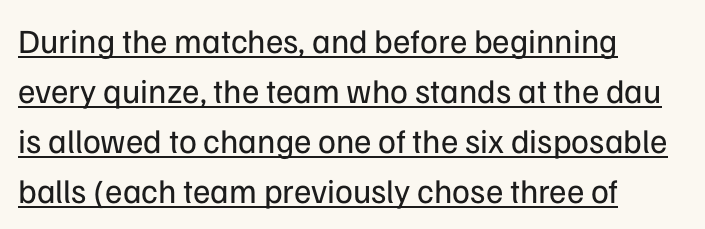
Q: Is the text bold? A: No.
Q: Is the text italic (slanted)? A: No, it is upright.
Q: Is the typeface a serif or a sans-serif typeface? A: Sans-serif.
Q: Is the text underlined? A: Yes.
Q: How is the paragraph aligned? A: Left-aligned.
Q: Is the spacing between letters normal or unusually wide? A: Normal.
Q: Is the spacing between lines tight, normal or loose? A: Normal.
Q: Width (condensed, normal, or wide)? A: Normal.
Q: Stroke contrast? A: Low.
Q: x-height? A: Medium.
Q: Monospaced? A: No.
